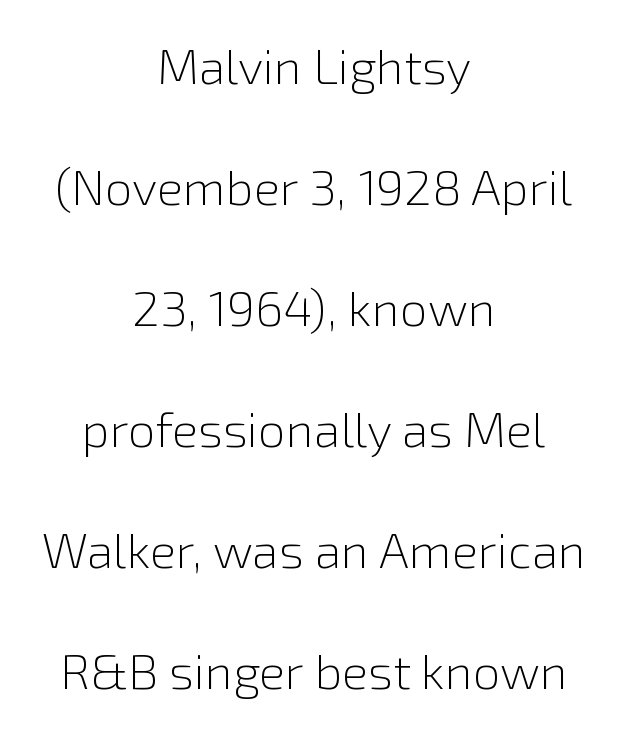
The zone under the glyphs is completely vacant. The font is comparable to plain body text, perhaps lighter. Each word holds together tightly as a unit, with standard inter-letter gaps. The rendering shows plain stroke endings on the letterforms — a sans-serif design.
